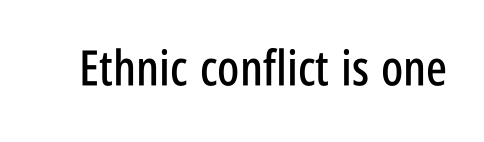
Q: Is the text italic (slanted)? A: No, it is upright.
Q: Is the typeface a serif or a sans-serif typeface? A: Sans-serif.
Q: Is the text underlined? A: No.
Q: Is the spacing between letters normal or unusually wide? A: Normal.
Q: Width (condensed, normal, or wide)? A: Condensed.
Q: Stroke contrast? A: Low.
Q: x-height? A: Large.
Q: Monospaced? A: No.
